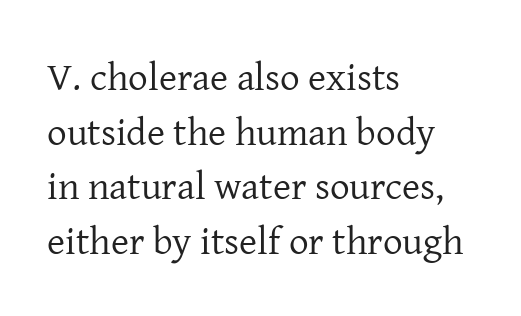
{"serif": "yes", "italic": "no", "bold": "no", "weight": "regular", "width": "normal", "stroke_contrast": "low", "x_height": "medium", "monospaced": "no", "underline": "no", "align": "left", "line_spacing": "normal", "line_spacing_ratio": 1.4, "letter_spacing": "normal", "letter_spacing_em": 0.0, "glyph_px": 39}
